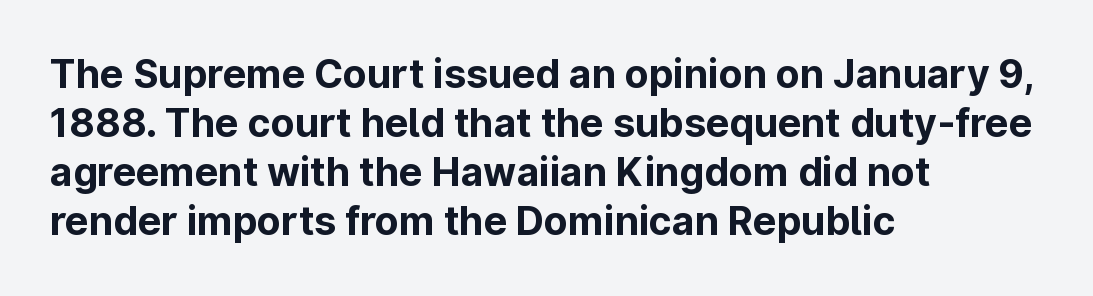
The image shows 39 px bold sans-serif type, upright; set left-aligned, normal line spacing (1.26x), normal letter spacing, not underlined; low stroke contrast and a medium x-height.
